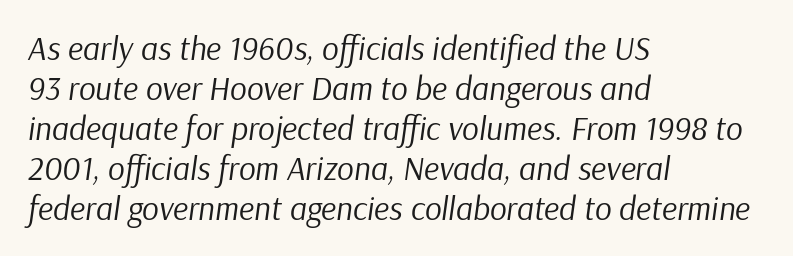
These lines stack with their left ends in a neat column. The characters are drawn with everyday or finer stroke widths. These lines were composed using italics. What stands out about the letter spacing? Nothing — it is the standard amount.
